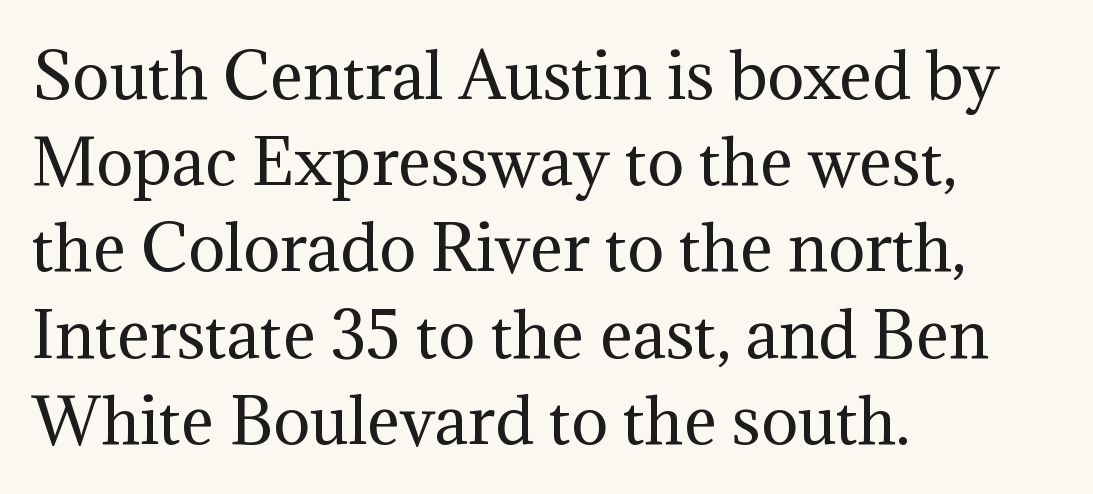
Summary of vertical rhythm: regular, with standard interline spacing. The typeface chosen for these lines features serifs. The lettering stays uniformly vertical, giving the passage a roman look. The letters advance in unequal steps, a hallmark of proportional type. Caption: face not bold, strokes unweighted.
